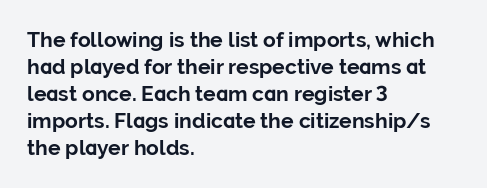
The space directly below the letters is spotless. In terms of leading, this rendering sits right in the middle. Notice how the stems are strictly vertical — no italics here. Honestly, the letter spacing is just normal — you wouldn't notice it. Typesetter's note: full bold, strokes at maximum text heaviness.
